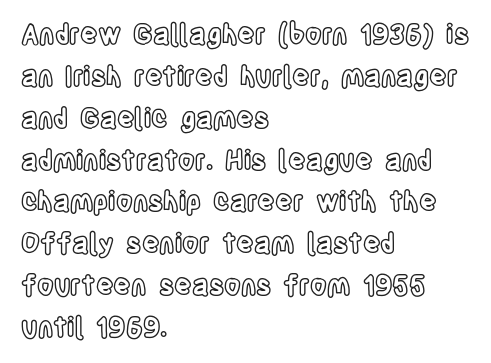
{"italic": "no", "underline": "no", "align": "left", "line_spacing": "normal", "line_spacing_ratio": 1.55, "letter_spacing": "normal", "letter_spacing_em": 0.0, "glyph_px": 27}
